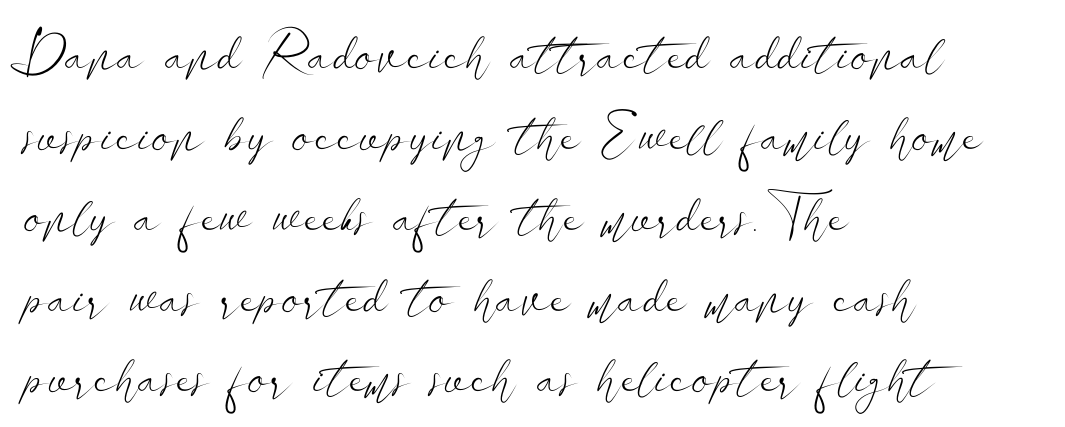
{"serif": "no", "bold": "no", "weight": "light", "width": "wide", "stroke_contrast": "low", "x_height": "small", "monospaced": "no", "underline": "no", "align": "left", "line_spacing": "normal", "line_spacing_ratio": 1.47, "letter_spacing": "normal", "letter_spacing_em": 0.0, "glyph_px": 55}
